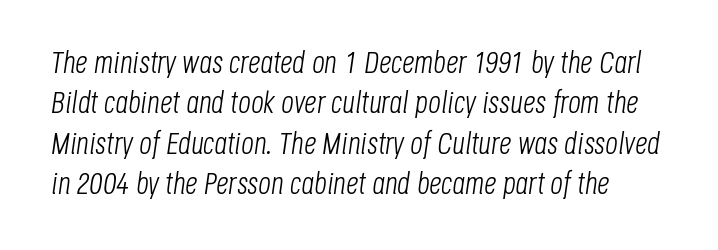
{"italic": "yes", "lean": "right", "slant_degrees": 8, "bold": "no", "weight": "light", "width": "condensed", "stroke_contrast": "low", "x_height": "large", "monospaced": "no", "underline": "no", "line_spacing": "normal", "line_spacing_ratio": 1.3, "letter_spacing": "normal", "letter_spacing_em": 0.0, "glyph_px": 31}
